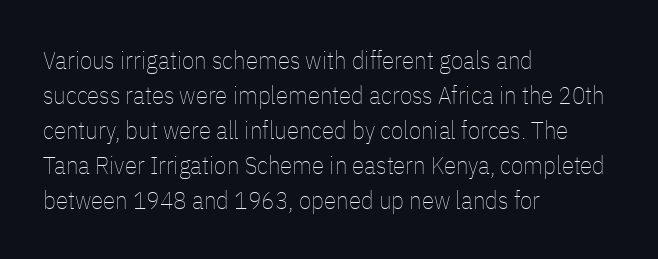
Nobody drew a line under any word here. The passage is arranged the way most books set body copy — flush left. Is the stroke heavy? The answer is a plain regular-or-lighter. Nobody touched the tracking dial on this one. A roman cut, with each character standing at attention. The space between consecutive lines is moderate.
